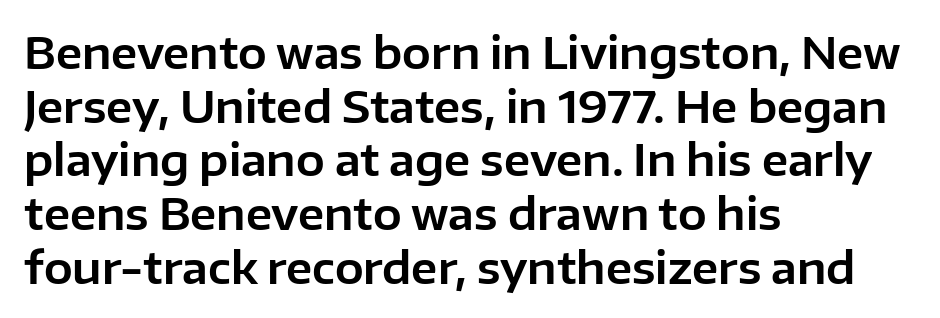
Q: Is the text italic (slanted)? A: No, it is upright.
Q: Is the typeface a serif or a sans-serif typeface? A: Sans-serif.
Q: Is the text underlined? A: No.
Q: How is the paragraph aligned? A: Left-aligned.
Q: Is the spacing between letters normal or unusually wide? A: Normal.
Q: Is the spacing between lines tight, normal or loose? A: Normal.
Q: Width (condensed, normal, or wide)? A: Normal.
Q: Stroke contrast? A: Low.
Q: x-height? A: Medium.
Q: Monospaced? A: No.
